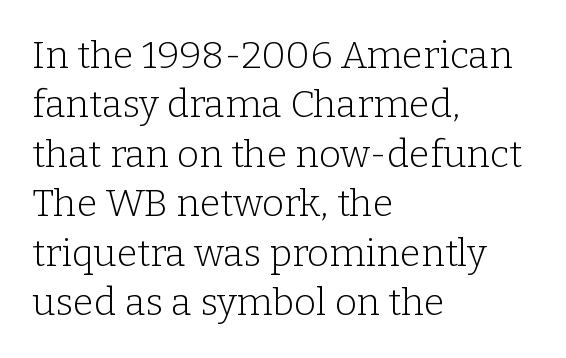
{"serif": "yes", "italic": "no", "bold": "no", "weight": "light", "width": "normal", "stroke_contrast": "low", "x_height": "medium", "monospaced": "no", "underline": "no", "align": "left", "line_spacing": "normal", "line_spacing_ratio": 1.3, "letter_spacing": "normal", "letter_spacing_em": 0.0, "glyph_px": 38}
